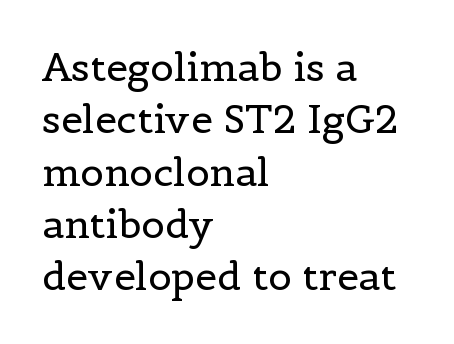
The rendering uses natural spacing where letterforms have individual widths. The specimen reads as upright at a glance. Compared with a centered layout, this one pins lines to the left instead. Anything drawn beneath the words? Only blank space.
